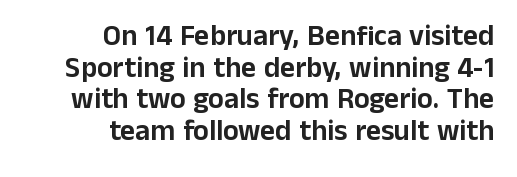
Posture: upright roman. Grotesque or geometric, the face here clearly has no serifs. In terms of letterspacing, this is plain default setting. Check under the words: just untouched page.
